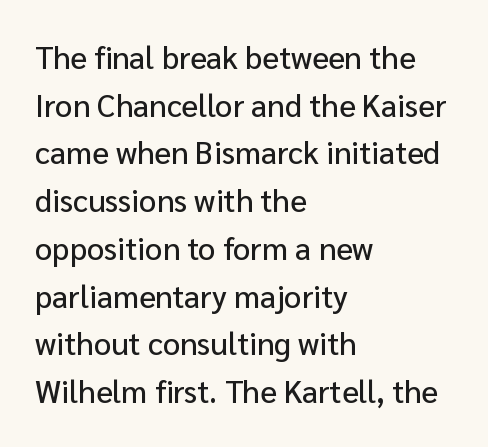
The image shows 31 px sans-serif type, upright; set left-aligned, normal line spacing (1.54x), normal letter spacing, not underlined; low stroke contrast and a medium x-height.
